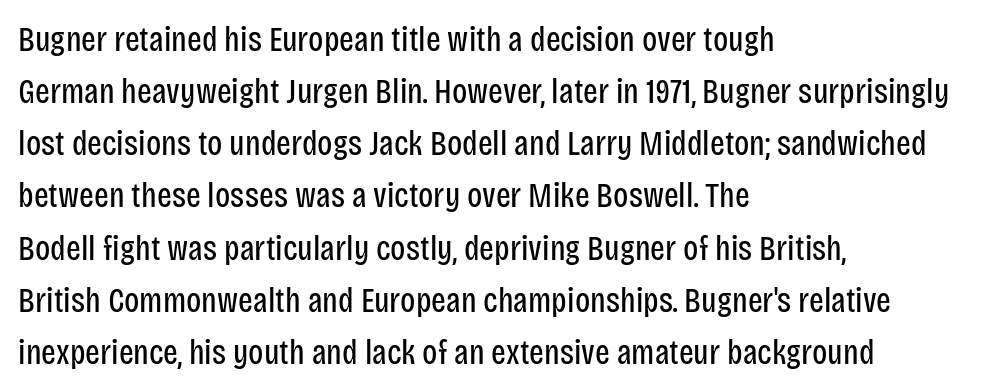
{"serif": "no", "italic": "no", "bold": "no", "weight": "regular", "width": "condensed", "stroke_contrast": "low", "x_height": "large", "monospaced": "no", "underline": "no", "align": "left", "line_spacing": "normal", "line_spacing_ratio": 1.49, "letter_spacing": "normal", "letter_spacing_em": 0.0, "glyph_px": 35}
